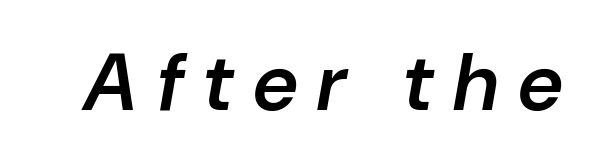
{"italic": "yes", "lean": "right", "slant_degrees": 10, "bold": "semi", "weight": "semibold", "width": "normal", "stroke_contrast": "low", "x_height": "medium", "monospaced": "no", "underline": "no", "letter_spacing": "wide", "letter_spacing_em": 0.25, "glyph_px": 80}
